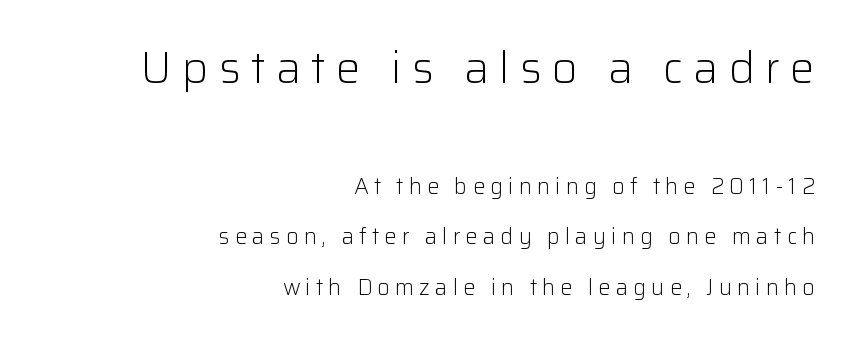
Weight: regular or lighter. You get the large type first, then a drop to smaller type. Visually the block forms a straight wall on the right and a jagged coastline on the left. Summary of vertical rhythm: relaxed, with wide interline spacing. You could not count columns in this text — the font is proportionally spaced.
